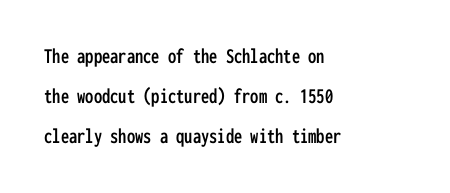
The setting favours the left margin, as ordinary paragraphs usually do. In terms of posture, this sample is upright. Honestly, there is no underline to notice here at all. This sample uses plain, unmodified letter spacing.
